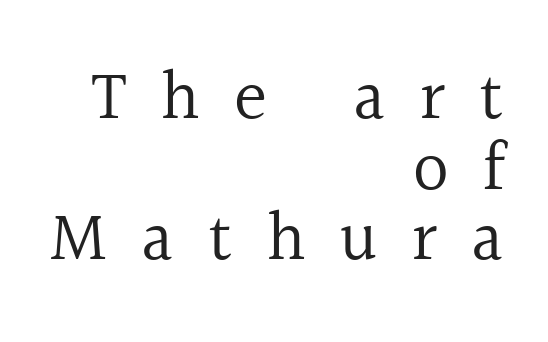
Examine the stroke ends and you'll spot serifs. The letterforms sit at book weight or below. Is this a fixed-width face? No — the glyphs have proportional, varying widths. Display-style spreading of the glyphs; the letterfit is very open.
